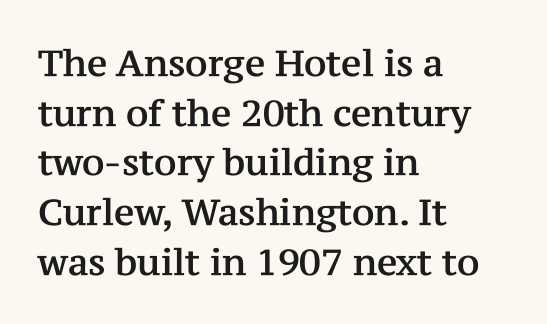
Q: Is the text italic (slanted)? A: No, it is upright.
Q: Is the typeface a serif or a sans-serif typeface? A: Serif.
Q: Is the text underlined? A: No.
Q: How is the paragraph aligned? A: Left-aligned.
Q: Is the spacing between letters normal or unusually wide? A: Normal.
Q: Is the spacing between lines tight, normal or loose? A: Normal.
Q: Width (condensed, normal, or wide)? A: Normal.
Q: Stroke contrast? A: Medium.
Q: x-height? A: Medium.
Q: Monospaced? A: No.
